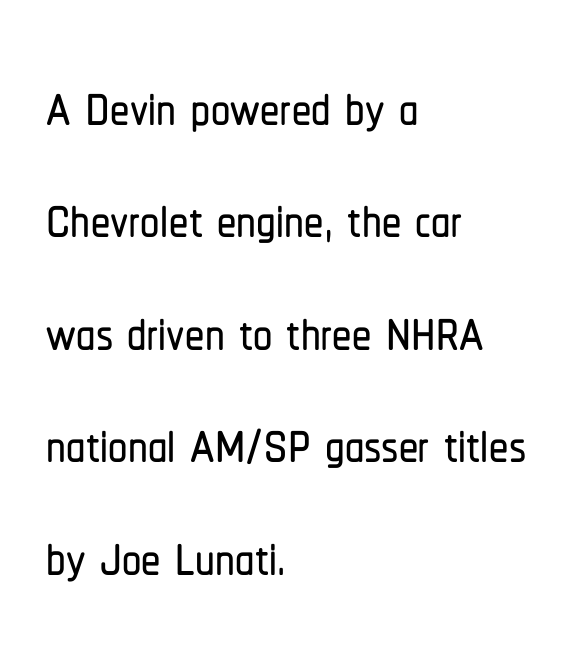
Regarding leading, the lines here are spaced in the standard way. Visually the block forms a straight wall on the left and a jagged coastline on the right. Lines of text with bare space underneath. How are the letters spaced? Ordinarily, with no added tracking. Posture: straight, roman, zero tilt.
